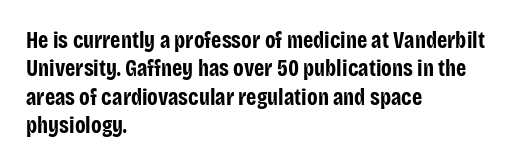
Plain, unruled lines of type. Heft: maximum for text — a bold. The tracking reads as untouched default to a designer's eye. Nope, not italic — everything's standing straight.
